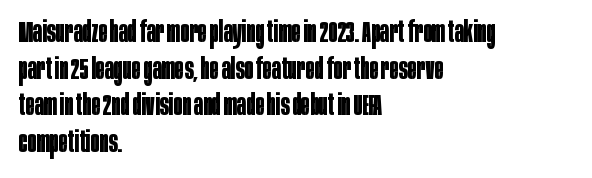
Q: Is the text bold? A: Yes.
Q: Is the text italic (slanted)? A: No, it is upright.
Q: Is the typeface a serif or a sans-serif typeface? A: Sans-serif.
Q: Is the text underlined? A: No.
Q: How is the paragraph aligned? A: Left-aligned.
Q: Is the spacing between letters normal or unusually wide? A: Normal.
Q: Width (condensed, normal, or wide)? A: Condensed.
Q: Stroke contrast? A: Low.
Q: x-height? A: Large.
Q: Monospaced? A: No.
